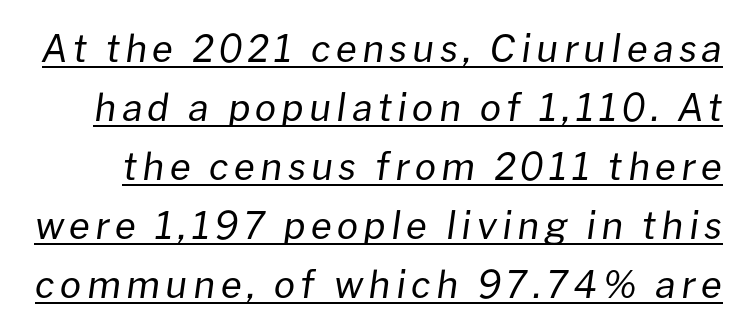
The image shows 38 px regular-weight type, italic (leaning right); set normal line spacing (1.55x), underlined; low stroke contrast and a medium x-height.
